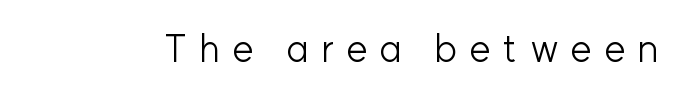
The image shows 38 px light sans-serif type, upright; set unusually wide letter spacing (+0.31 em), not underlined; low stroke contrast and a medium x-height.
